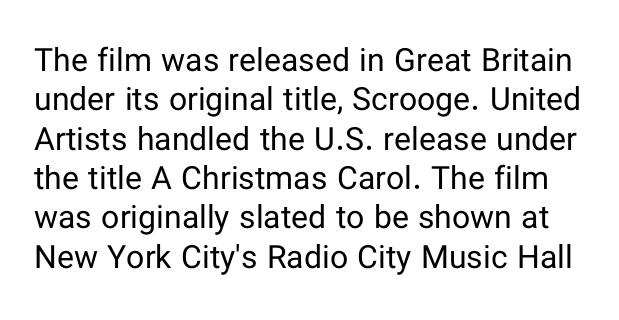
Q: Is the text bold? A: No.
Q: Is the text italic (slanted)? A: No, it is upright.
Q: Is the typeface a serif or a sans-serif typeface? A: Sans-serif.
Q: Is the text underlined? A: No.
Q: Is the spacing between letters normal or unusually wide? A: Normal.
Q: Width (condensed, normal, or wide)? A: Normal.
Q: Stroke contrast? A: Low.
Q: x-height? A: Medium.
Q: Monospaced? A: No.
